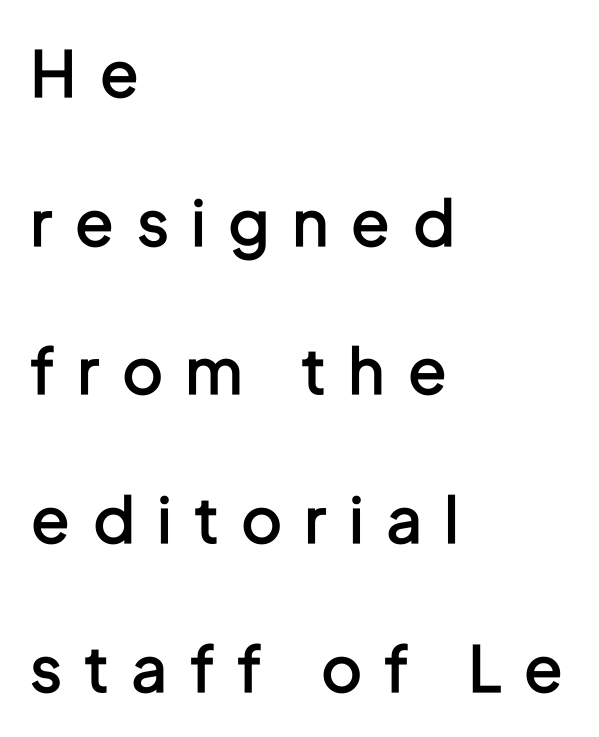
{"serif": "no", "italic": "no", "bold": "semi", "weight": "semibold", "width": "condensed", "stroke_contrast": "low", "x_height": "medium", "monospaced": "no", "underline": "no", "align": "left", "line_spacing": "loose", "line_spacing_ratio": 2.36, "letter_spacing": "wide", "letter_spacing_em": 0.38, "glyph_px": 63}
